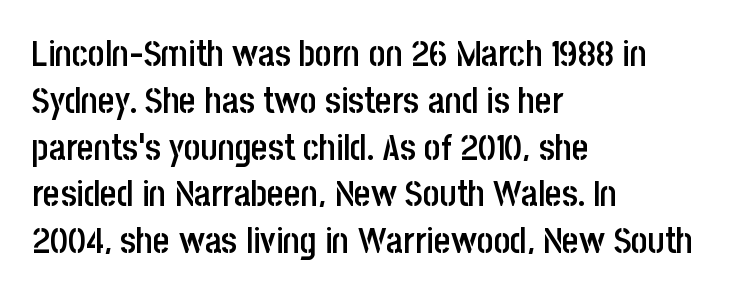
{"serif": "no", "italic": "no", "bold": "semi", "weight": "semibold", "width": "condensed", "stroke_contrast": "low", "x_height": "large", "monospaced": "no", "underline": "no", "align": "left", "line_spacing": "normal", "line_spacing_ratio": 1.3, "letter_spacing": "normal", "letter_spacing_em": 0.0, "glyph_px": 36}
